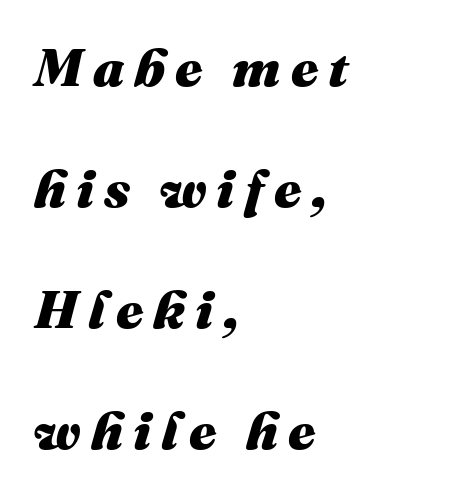
The image shows 53 px heavy type, italic (leaning right); set left-aligned, loose line spacing (2.28x), not underlined; medium stroke contrast and a medium x-height.
